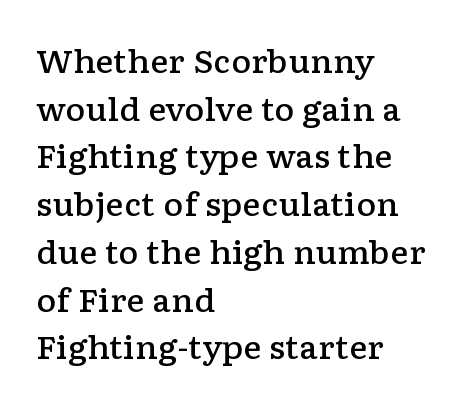
{"serif": "yes", "italic": "no", "bold": "semi", "weight": "semibold", "width": "wide", "stroke_contrast": "low", "x_height": "medium", "monospaced": "no", "underline": "no", "align": "left", "line_spacing": "normal", "line_spacing_ratio": 1.54, "letter_spacing": "normal", "letter_spacing_em": 0.0, "glyph_px": 31}
